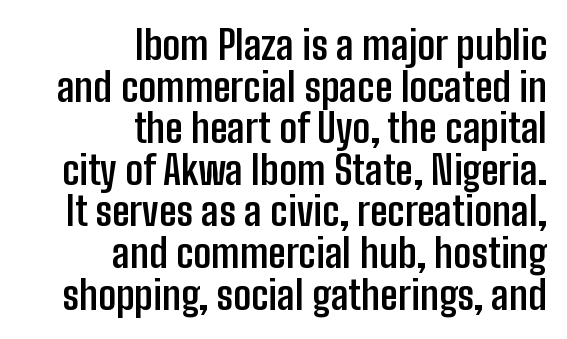
The image shows 40 px semibold, condensed sans-serif type, upright; set right-aligned, tight line spacing (1.04x), normal letter spacing, not underlined; low stroke contrast and a medium x-height.
